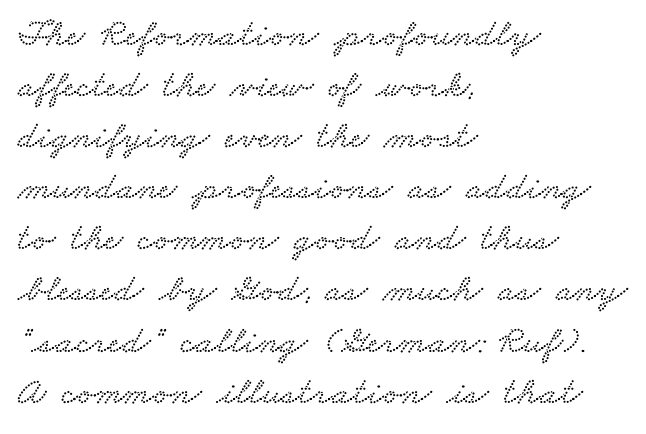
{"serif": "yes", "width": "wide", "stroke_contrast": "low", "x_height": "small", "monospaced": "no", "underline": "no", "align": "left", "line_spacing": "normal", "line_spacing_ratio": 1.31, "letter_spacing": "normal", "letter_spacing_em": 0.0, "glyph_px": 39}
